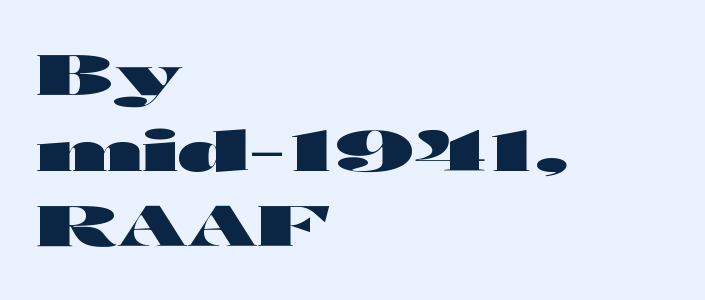
Q: Is the text bold? A: Yes.
Q: Is the text italic (slanted)? A: No, it is upright.
Q: Is the typeface a serif or a sans-serif typeface? A: Sans-serif.
Q: Is the text underlined? A: No.
Q: How is the paragraph aligned? A: Left-aligned.
Q: Is the spacing between letters normal or unusually wide? A: Normal.
Q: Is the spacing between lines tight, normal or loose? A: Normal.
Q: Width (condensed, normal, or wide)? A: Wide.
Q: Stroke contrast? A: High.
Q: x-height? A: Medium.
Q: Monospaced? A: No.
